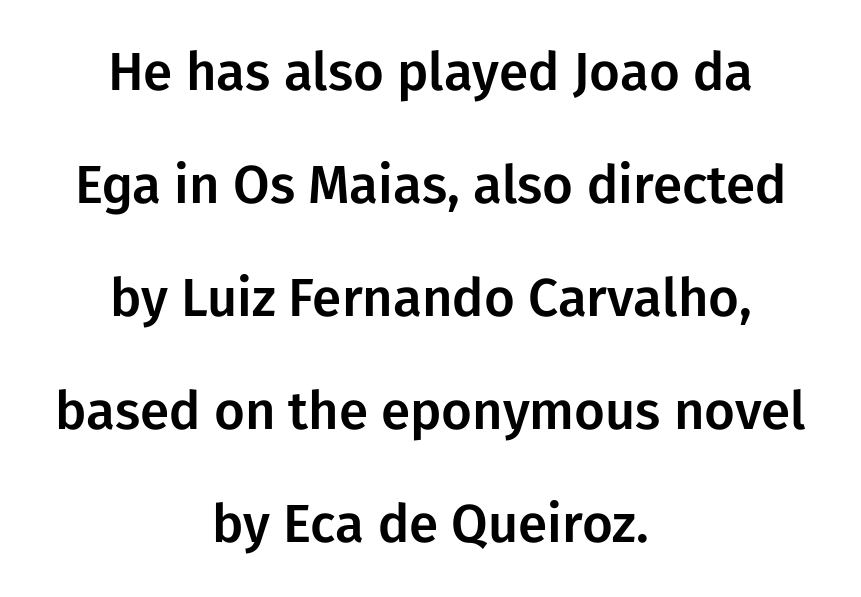
The image shows 53 px sans-serif type, upright; set centered, loose line spacing (2.13x), normal letter spacing, not underlined; low stroke contrast and a medium x-height.
